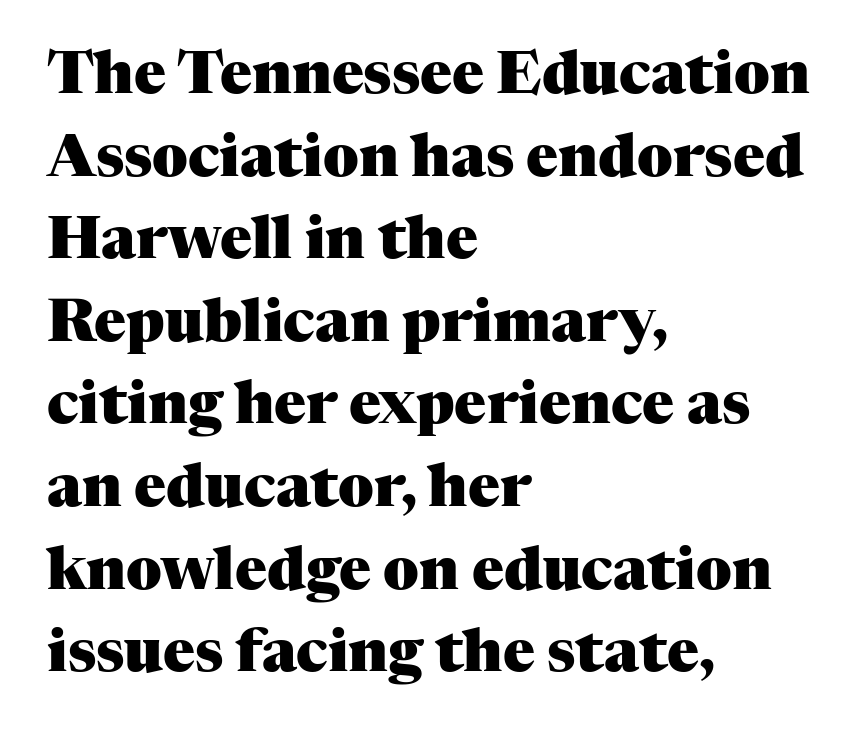
The gap between lines stays unmarked. Honestly, the letter spacing is just normal — you wouldn't notice it. Left-aligned paragraph, ragged on the right. Heavy, bold letterforms.
